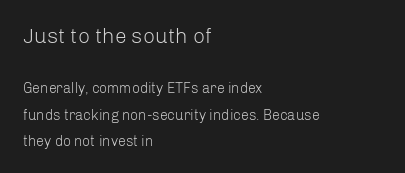
The image shows 21 px text type, upright; set left-aligned, line spacing 1.88x, normal letter spacing, not underlined; the first (top) block is 1.5x larger.
